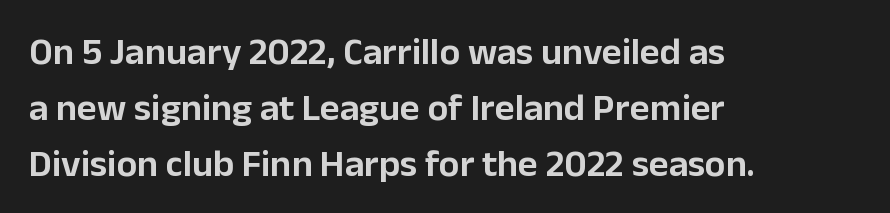
The image shows 38 px sans-serif type, upright; set left-aligned, normal line spacing (1.47x), normal letter spacing, not underlined; low stroke contrast and a medium x-height.
